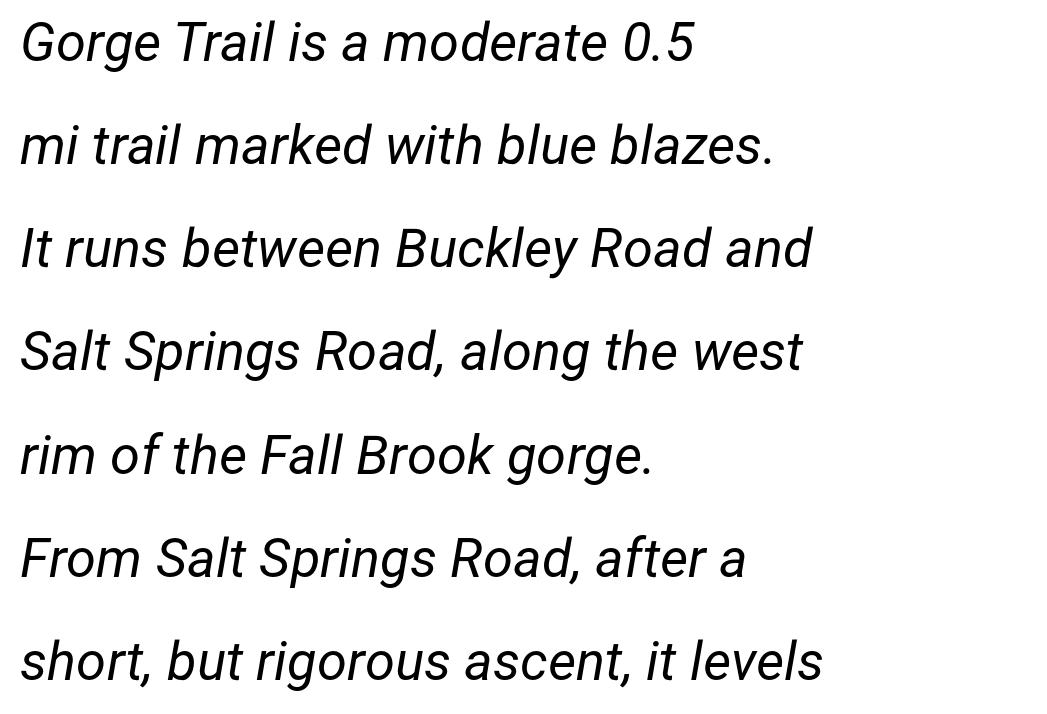
Q: Is the text bold? A: No.
Q: Is the text italic (slanted)? A: Yes, it leans right by about 12 degrees.
Q: Is the text underlined? A: No.
Q: How is the paragraph aligned? A: Left-aligned.
Q: Is the spacing between letters normal or unusually wide? A: Normal.
Q: Is the spacing between lines tight, normal or loose? A: Loose.
Q: Width (condensed, normal, or wide)? A: Normal.
Q: Stroke contrast? A: Low.
Q: x-height? A: Medium.
Q: Monospaced? A: No.
